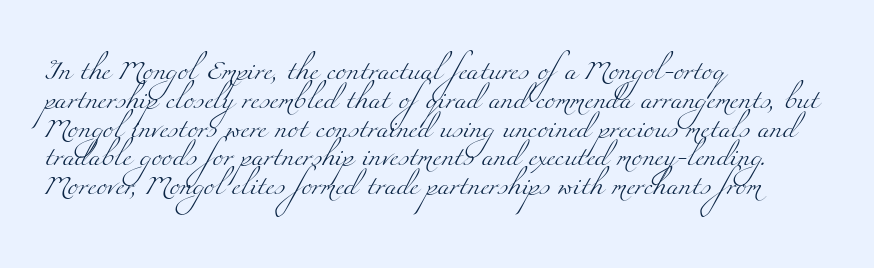
The image shows 20 px text type; set left-aligned, normal line spacing (1.44x), normal letter spacing, not underlined.
